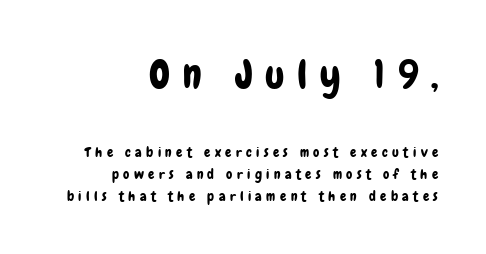
Larger block? The one above; the one below is distinctly smaller. The letterforms stand isolated, each surrounded by extra space. In terms of letterform style, serifs are entirely absent. The zone under the glyphs is completely vacant. Upright lettering throughout. One glance says typical: line gaps are just what's usual.
